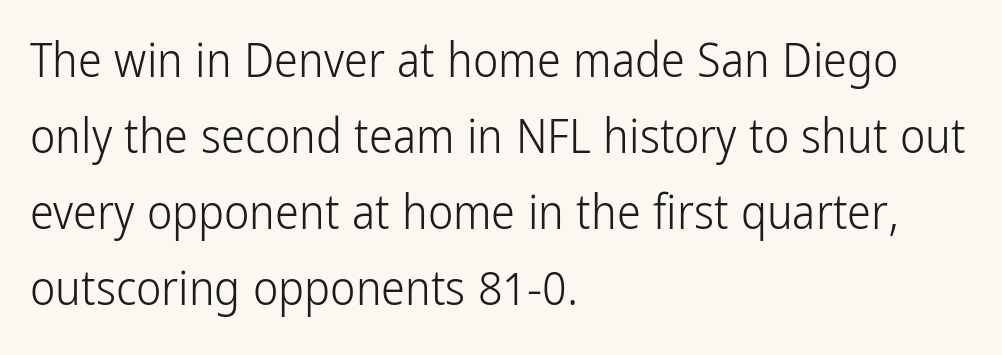
{"serif": "no", "italic": "no", "bold": "no", "weight": "light", "width": "condensed", "stroke_contrast": "low", "x_height": "medium", "monospaced": "no", "underline": "no", "align": "left", "line_spacing": "normal", "line_spacing_ratio": 1.58, "letter_spacing": "normal", "letter_spacing_em": 0.0, "glyph_px": 48}
